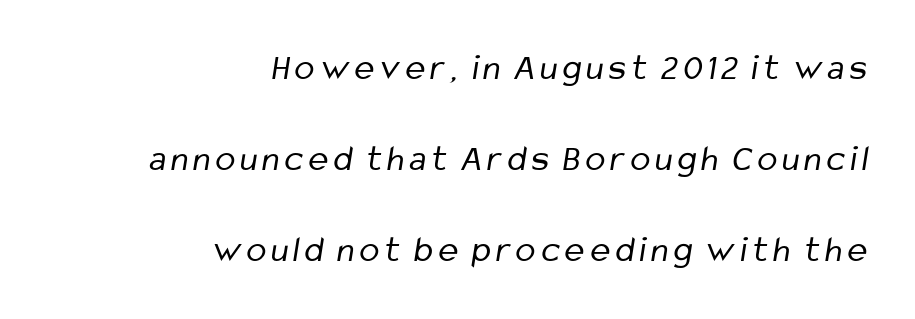
Any mark beneath the type? The region is blank. The characters display no serif detailing; their extremities are plain. The rendering anchors every line to the right-hand side. The face used here is proportionally spaced, like ordinary book or web type. Horizontal bands of white between lines are thick stripes.
